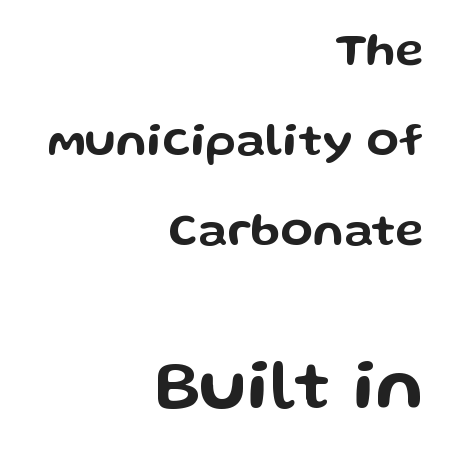
Q: Is the text italic (slanted)? A: No, it is upright.
Q: Is the typeface a serif or a sans-serif typeface? A: Sans-serif.
Q: Is the text underlined? A: No.
Q: How is the paragraph aligned? A: Right-aligned.
Q: Is the spacing between letters normal or unusually wide? A: Normal.
Q: Is the spacing between lines tight, normal or loose? A: Loose.
Q: Which block of text is set in a larger size, the first (top) or the second (bottom)? A: The second (bottom) one.
Q: Width (condensed, normal, or wide)? A: Wide.
Q: Stroke contrast? A: Low.
Q: x-height? A: Medium.
Q: Monospaced? A: No.
